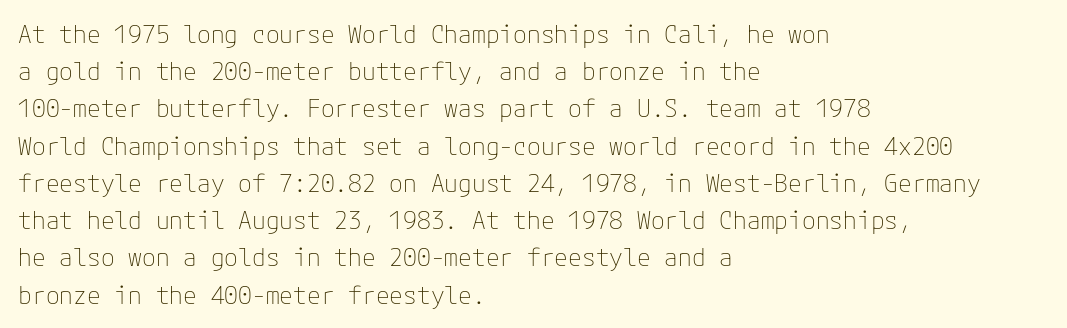
Each new line begins a customary step beneath the previous one. In CSS terms this would be text-align: left. Every character sits straight up, as roman type does. Inter-character spacing is left at the font's built-in metrics.
